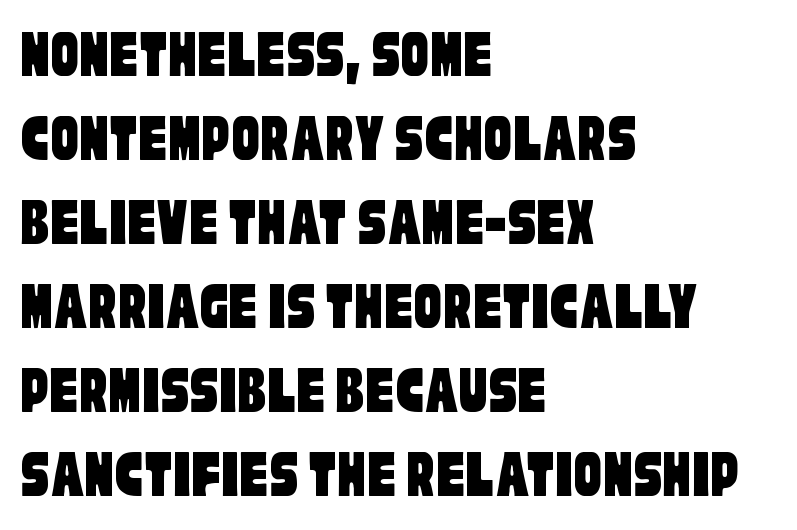
Q: Is the typeface a serif or a sans-serif typeface? A: Sans-serif.
Q: Is the text underlined? A: No.
Q: How is the paragraph aligned? A: Left-aligned.
Q: Is the spacing between letters normal or unusually wide? A: Normal.
Q: Width (condensed, normal, or wide)? A: Condensed.
Q: Stroke contrast? A: Low.
Q: x-height? A: Large.
Q: Monospaced? A: No.
